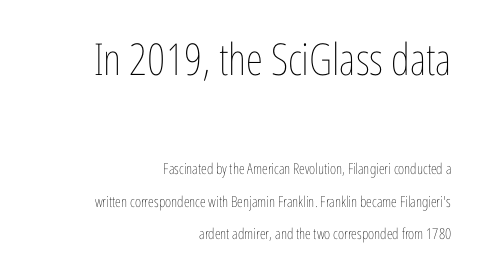
The image shows 44 px thin, condensed type, upright; set right-aligned, loose line spacing (2.16x), normal letter spacing, not underlined; the first (top) block is 2.93x larger; low stroke contrast and a medium x-height.
